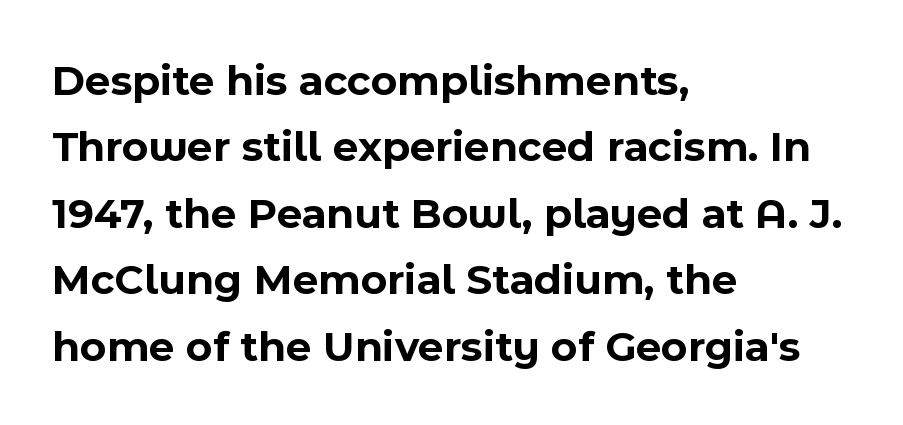
Type style note: lacks serifs. Every character sits straight up, as roman type does. Spacing verdict: proportional, widths tailored to each character. The rendering anchors every line to the left-hand side. Words appear dense and cohesive because spacing is normal. The gap between lines stays unmarked.
